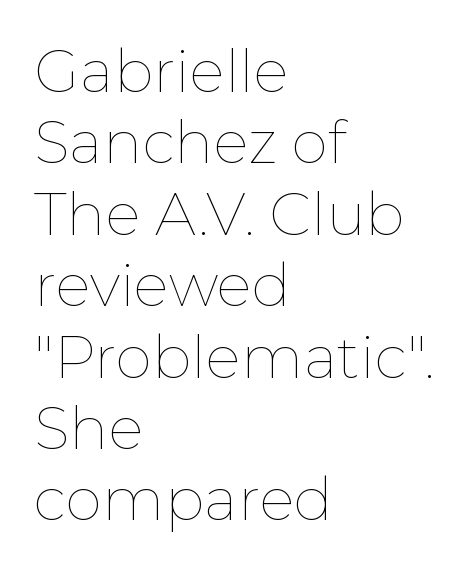
Q: Is the text bold? A: No.
Q: Is the text italic (slanted)? A: No, it is upright.
Q: Is the text underlined? A: No.
Q: How is the paragraph aligned? A: Left-aligned.
Q: Is the spacing between letters normal or unusually wide? A: Normal.
Q: Width (condensed, normal, or wide)? A: Normal.
Q: Stroke contrast? A: Low.
Q: x-height? A: Medium.
Q: Monospaced? A: No.
